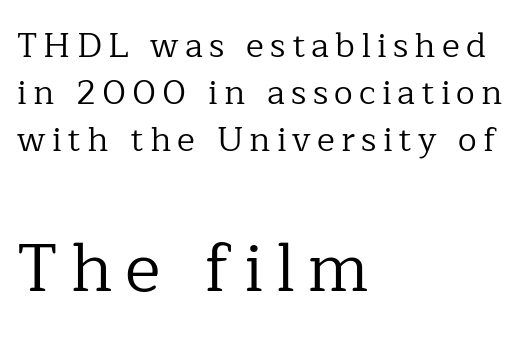
Q: Is the text bold? A: No.
Q: Is the text italic (slanted)? A: No, it is upright.
Q: Is the typeface a serif or a sans-serif typeface? A: Serif.
Q: Is the text underlined? A: No.
Q: How is the paragraph aligned? A: Left-aligned.
Q: Is the spacing between lines tight, normal or loose? A: Normal.
Q: Which block of text is set in a larger size, the first (top) or the second (bottom)? A: The second (bottom) one.
Q: Width (condensed, normal, or wide)? A: Normal.
Q: Stroke contrast? A: Low.
Q: x-height? A: Medium.
Q: Monospaced? A: No.
